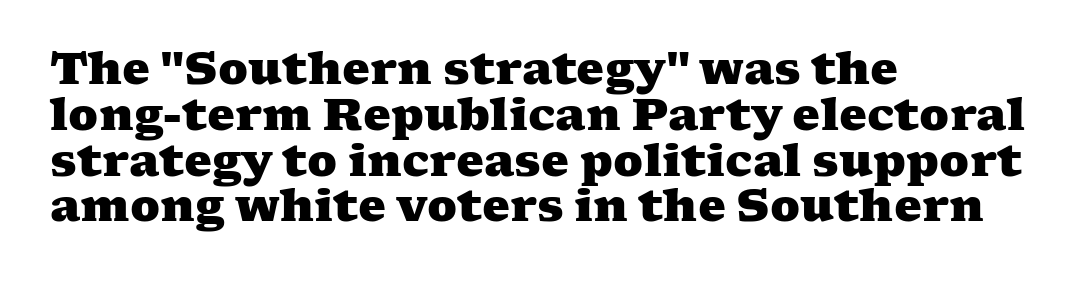
Q: Is the text bold? A: Yes.
Q: Is the typeface a serif or a sans-serif typeface? A: Serif.
Q: Is the text underlined? A: No.
Q: How is the paragraph aligned? A: Left-aligned.
Q: Is the spacing between letters normal or unusually wide? A: Normal.
Q: Is the spacing between lines tight, normal or loose? A: Tight.
Q: Width (condensed, normal, or wide)? A: Wide.
Q: Stroke contrast? A: Medium.
Q: x-height? A: Medium.
Q: Monospaced? A: No.
